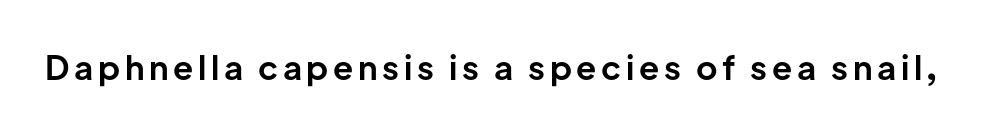
Q: Is the text bold? A: Yes.
Q: Is the text italic (slanted)? A: No, it is upright.
Q: Is the typeface a serif or a sans-serif typeface? A: Sans-serif.
Q: Is the text underlined? A: No.
Q: Width (condensed, normal, or wide)? A: Normal.
Q: Stroke contrast? A: Low.
Q: x-height? A: Medium.
Q: Monospaced? A: No.
